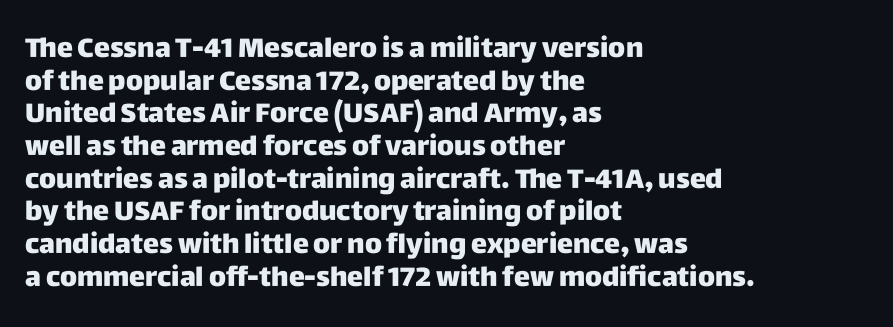
The glyphs are unaccompanied by any horizontal stroke below them. The passage shown is emphatically bold. The lettering holds an erect, upright posture throughout. Here the glyphs are tracked normally, forming tight word shapes.
